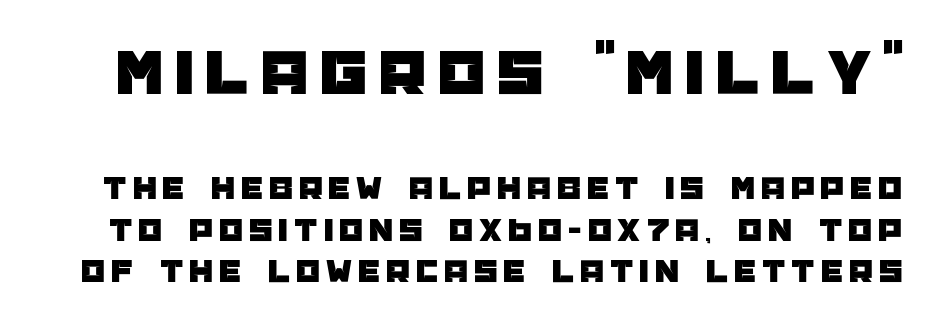
The image shows 67 px sans-serif type, upright; set line spacing 1.22x, not underlined; the first (top) block is 1.97x larger; low stroke contrast and a large x-height.
